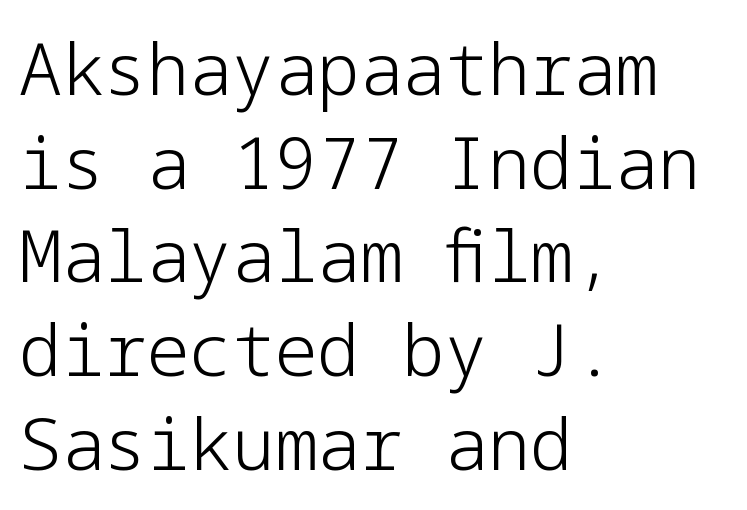
The image shows 71 px light sans-serif type, upright; set left-aligned, normal line spacing (1.32x), normal letter spacing, not underlined; low stroke contrast and a medium x-height.
